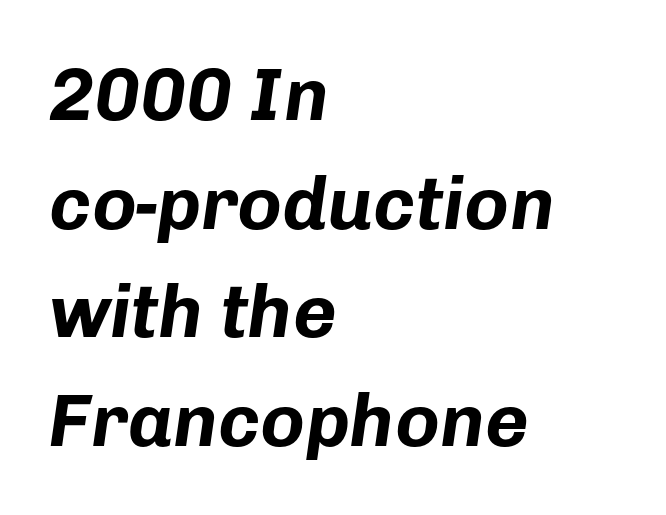
The image shows 75 px bold type, italic (leaning right); set left-aligned, normal line spacing (1.45x), normal letter spacing, not underlined; low stroke contrast and a medium x-height.
